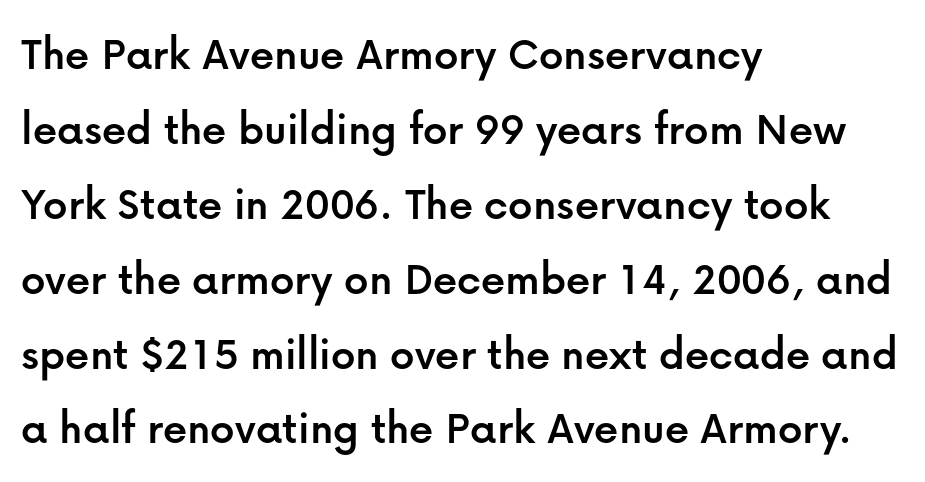
The image shows 48 px sans-serif type, upright; set left-aligned, normal line spacing (1.56x), normal letter spacing, not underlined; low stroke contrast and a medium x-height.
